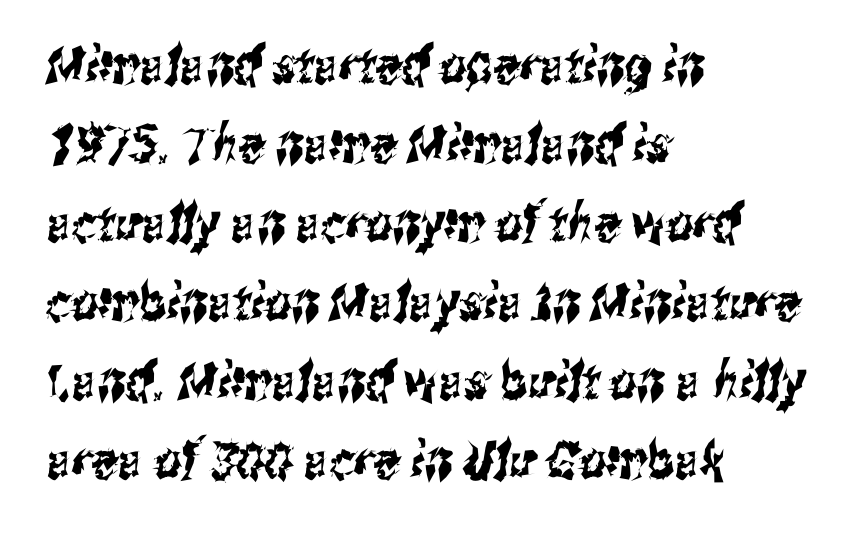
Q: Is the typeface a serif or a sans-serif typeface? A: Sans-serif.
Q: Is the text underlined? A: No.
Q: How is the paragraph aligned? A: Left-aligned.
Q: Is the spacing between letters normal or unusually wide? A: Normal.
Q: Is the spacing between lines tight, normal or loose? A: Normal.
Q: Width (condensed, normal, or wide)? A: Condensed.
Q: Stroke contrast? A: Medium.
Q: x-height? A: Medium.
Q: Monospaced? A: No.
